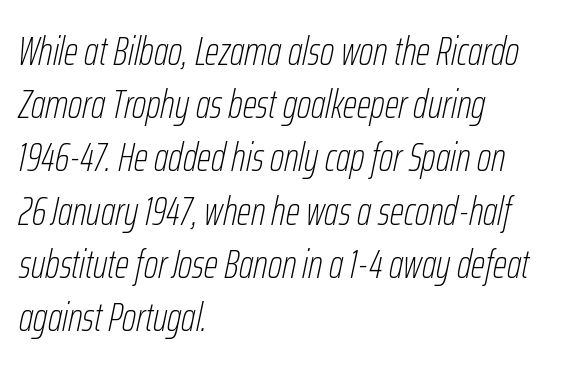
{"italic": "yes", "lean": "right", "slant_degrees": 12, "bold": "no", "weight": "thin", "width": "condensed", "stroke_contrast": "low", "x_height": "medium", "monospaced": "no", "underline": "no", "align": "left", "line_spacing": "normal", "line_spacing_ratio": 1.33, "letter_spacing": "normal", "letter_spacing_em": 0.0, "glyph_px": 40}
